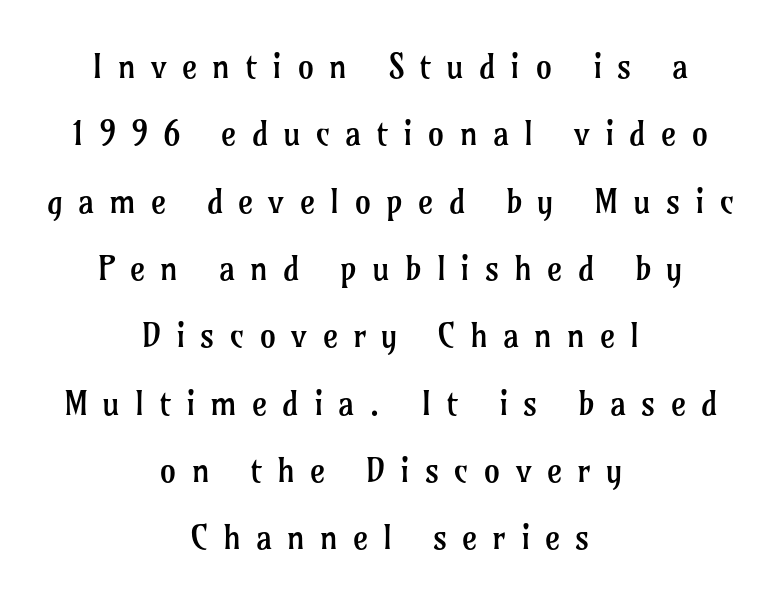
The image shows 33 px regular-weight serif type, upright; set centered, loose line spacing (2.04x), unusually wide letter spacing (+0.45 em), not underlined; low stroke contrast and a medium x-height.
